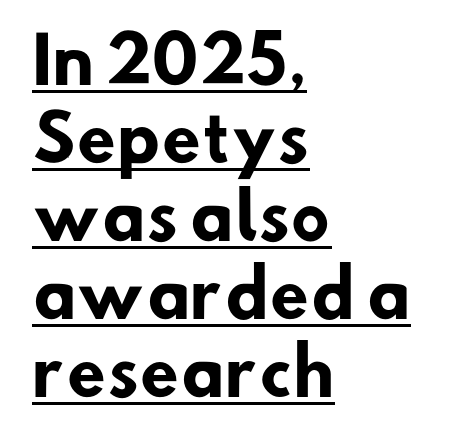
{"serif": "no", "bold": "yes", "weight": "heavy", "width": "normal", "stroke_contrast": "low", "x_height": "small", "monospaced": "no", "underline": "yes", "align": "left", "line_spacing_ratio": 1.22, "letter_spacing": "normal", "letter_spacing_em": 0.0, "glyph_px": 64}
